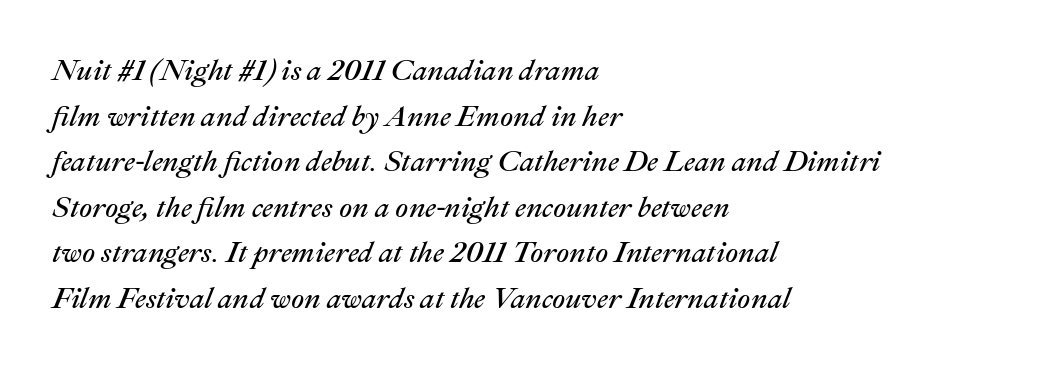
The space directly below the letters is spotless. Note the varied advance widths — an 'i' is clearly narrower than an 'm'. The rendering keeps characters at their native spacing. Emphasis-style slanted type is in use. The ragged edge is on the right, which tells us the setting is flush left.
